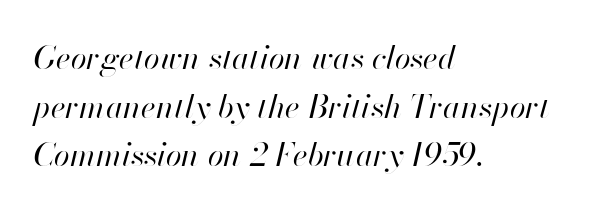
The image shows 32 px regular-weight type, italic (leaning right); set left-aligned, normal line spacing (1.52x), normal letter spacing, not underlined; high stroke contrast and a small x-height.
